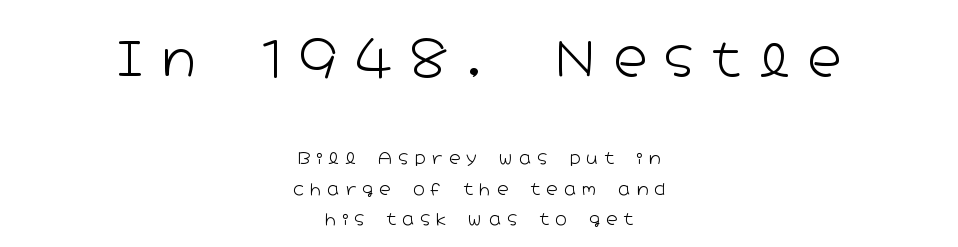
Q: Is the text bold? A: No.
Q: Is the text italic (slanted)? A: No, it is upright.
Q: Is the typeface a serif or a sans-serif typeface? A: Sans-serif.
Q: Is the text underlined? A: No.
Q: How is the paragraph aligned? A: Centered.
Q: Is the spacing between letters normal or unusually wide? A: Unusually wide.
Q: Which block of text is set in a larger size, the first (top) or the second (bottom)? A: The first (top) one.
Q: Width (condensed, normal, or wide)? A: Wide.
Q: Stroke contrast? A: Low.
Q: x-height? A: Medium.
Q: Monospaced? A: No.
